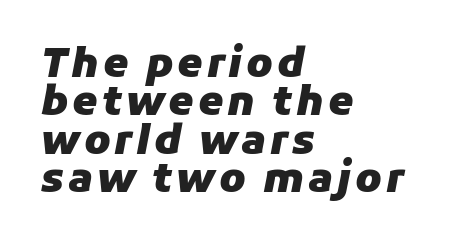
{"italic": "yes", "lean": "right", "slant_degrees": 11, "bold": "yes", "weight": "heavy", "width": "normal", "stroke_contrast": "low", "x_height": "medium", "monospaced": "no", "underline": "no", "align": "left", "line_spacing": "tight", "line_spacing_ratio": 0.96, "glyph_px": 40}
